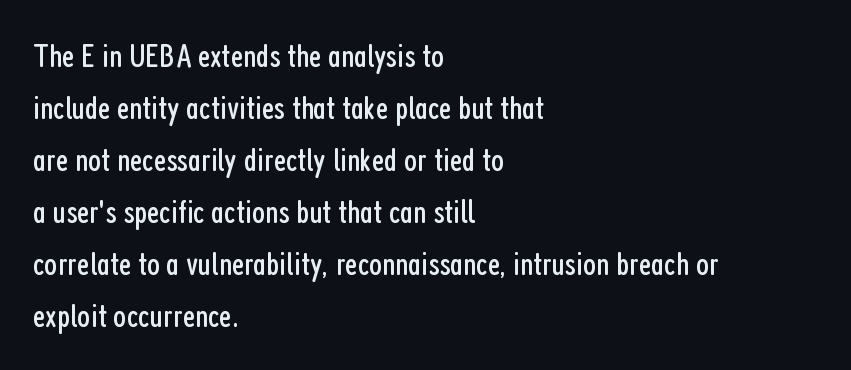
{"serif": "no", "italic": "no", "bold": "no", "weight": "regular", "width": "condensed", "stroke_contrast": "low", "x_height": "medium", "monospaced": "no", "underline": "no", "align": "left", "line_spacing": "normal", "line_spacing_ratio": 1.53, "letter_spacing": "normal", "letter_spacing_em": 0.0, "glyph_px": 34}
